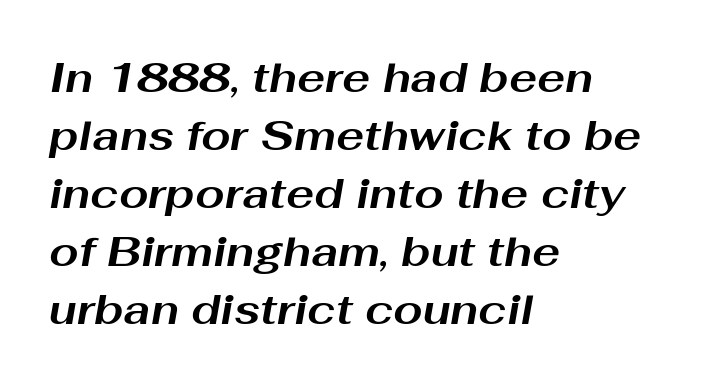
The image shows 42 px bold, wide type, italic (leaning right); set left-aligned, normal line spacing (1.38x), normal letter spacing, not underlined; medium stroke contrast and a medium x-height.
